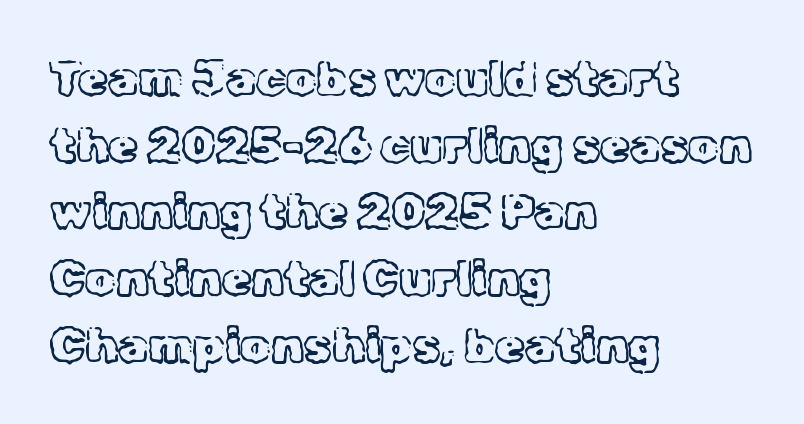
Q: Is the text bold? A: No.
Q: Is the text italic (slanted)? A: No, it is upright.
Q: Is the typeface a serif or a sans-serif typeface? A: Serif.
Q: Is the text underlined? A: No.
Q: How is the paragraph aligned? A: Left-aligned.
Q: Is the spacing between letters normal or unusually wide? A: Normal.
Q: Is the spacing between lines tight, normal or loose? A: Normal.
Q: Width (condensed, normal, or wide)? A: Normal.
Q: x-height? A: Medium.
Q: Monospaced? A: No.
